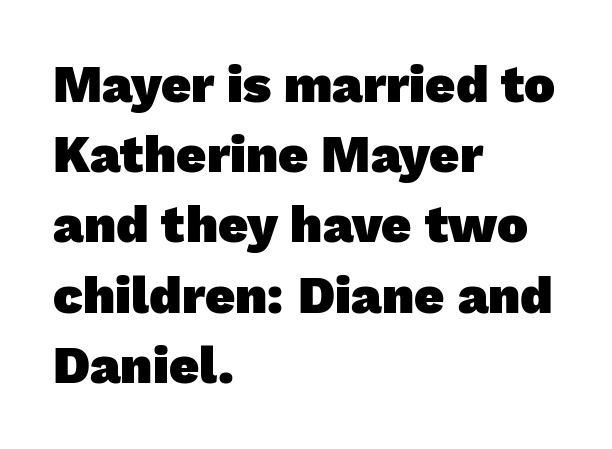
The image shows 52 px heavy sans-serif type; set left-aligned, normal line spacing (1.35x), normal letter spacing, not underlined; low stroke contrast and a medium x-height.
